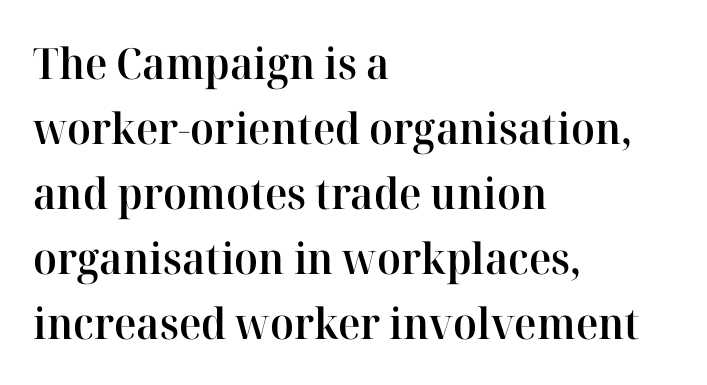
Q: Is the text bold? A: Semi-bold.
Q: Is the text italic (slanted)? A: No, it is upright.
Q: Is the typeface a serif or a sans-serif typeface? A: Serif.
Q: Is the text underlined? A: No.
Q: How is the paragraph aligned? A: Left-aligned.
Q: Is the spacing between letters normal or unusually wide? A: Normal.
Q: Is the spacing between lines tight, normal or loose? A: Normal.
Q: Width (condensed, normal, or wide)? A: Normal.
Q: Stroke contrast? A: High.
Q: x-height? A: Medium.
Q: Monospaced? A: No.
